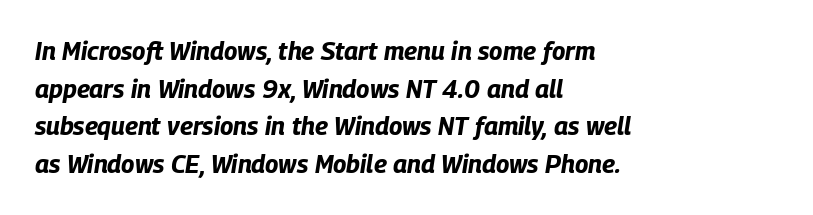
The image shows 25 px bold type, italic (leaning right); set left-aligned, normal line spacing (1.51x), normal letter spacing, not underlined.
